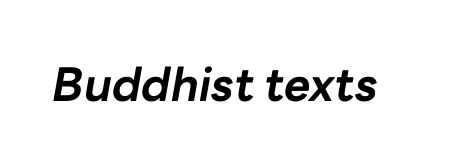
This rendering leaves character spacing at its baseline value. The glyphs look as if they've been sheared to an angle. Do the characters align in a grid? No, the font is proportional. Heavy-handed strokes throughout: this text is bold. Only glyphs here, with clear space below each row.
